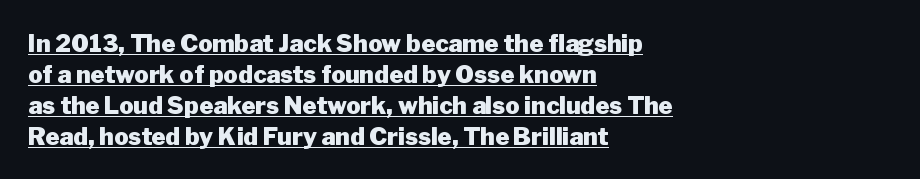
Vertical spacing — default. As a designer I'd log this as weight 700, bold. Rendered with straight, roman letterforms. Caption: standard tracking, unaltered. Reading down the block, your eye returns to a fixed left position each line. Students, observe the line beneath the letters — that is underlining.
